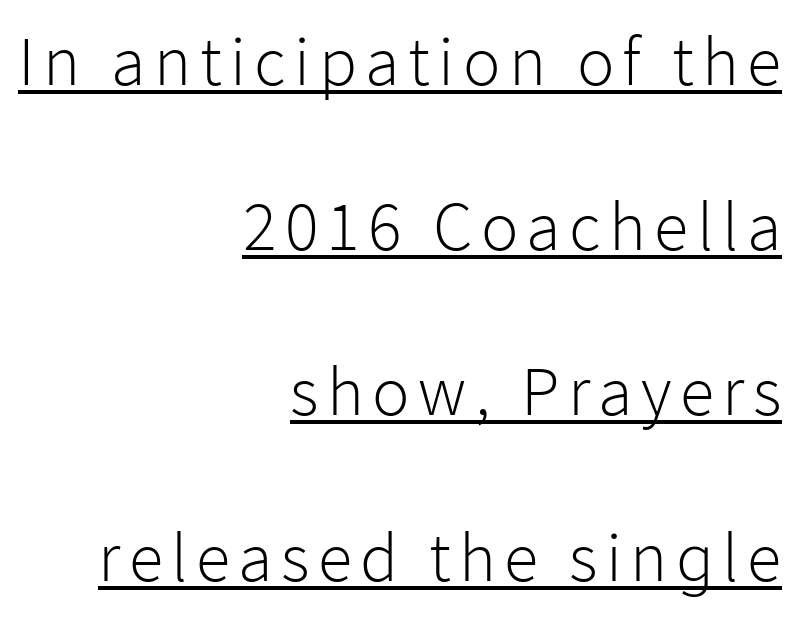
Q: Is the text bold? A: No.
Q: Is the text italic (slanted)? A: No, it is upright.
Q: Is the typeface a serif or a sans-serif typeface? A: Sans-serif.
Q: Is the text underlined? A: Yes.
Q: How is the paragraph aligned? A: Right-aligned.
Q: Is the spacing between lines tight, normal or loose? A: Loose.
Q: Width (condensed, normal, or wide)? A: Normal.
Q: Stroke contrast? A: Low.
Q: x-height? A: Medium.
Q: Monospaced? A: No.
